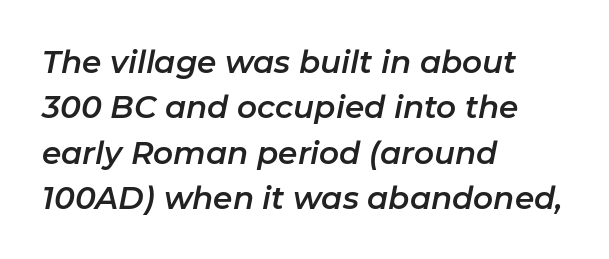
{"italic": "yes", "lean": "right", "slant_degrees": 11, "width": "normal", "stroke_contrast": "low", "x_height": "medium", "monospaced": "no", "underline": "no", "align": "left", "line_spacing": "normal", "line_spacing_ratio": 1.46, "letter_spacing": "normal", "letter_spacing_em": 0.0, "glyph_px": 31}
